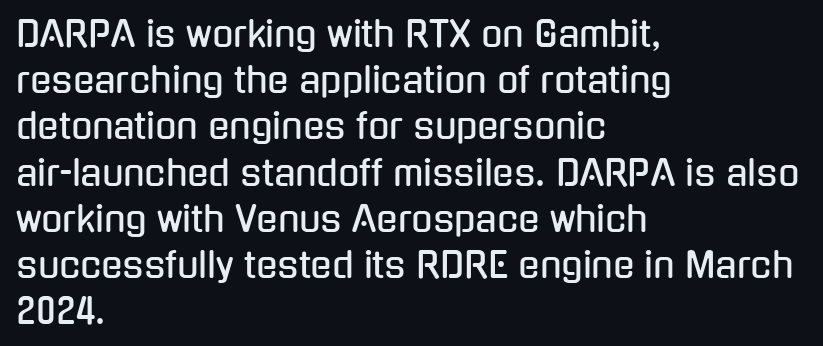
Think of a printed novel: that variable character pitch is what you see here. Typeset ragged right — the left edge is the straight one. Lines of text with bare space underneath. In terms of letterspacing, this is plain default setting. This sample keeps an unexceptional amount of space between lines.
